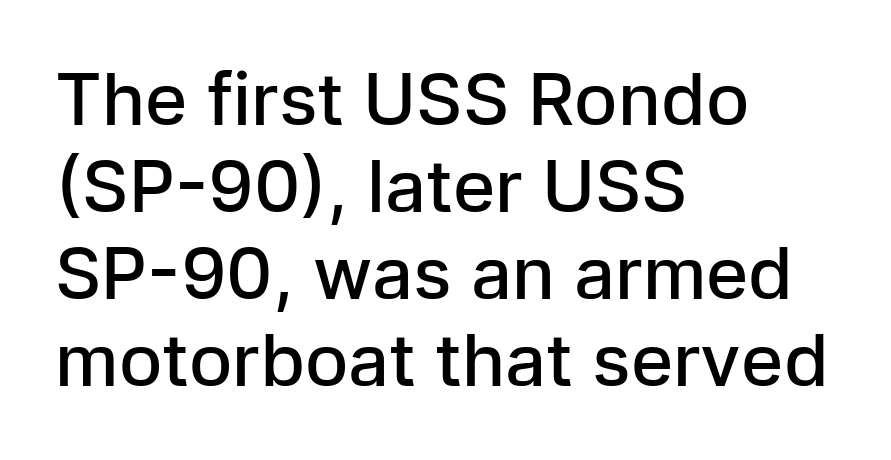
{"serif": "no", "italic": "no", "bold": "semi", "weight": "semibold", "width": "normal", "stroke_contrast": "low", "x_height": "medium", "monospaced": "no", "underline": "no", "align": "left", "line_spacing_ratio": 1.21, "letter_spacing": "normal", "letter_spacing_em": 0.0, "glyph_px": 72}
